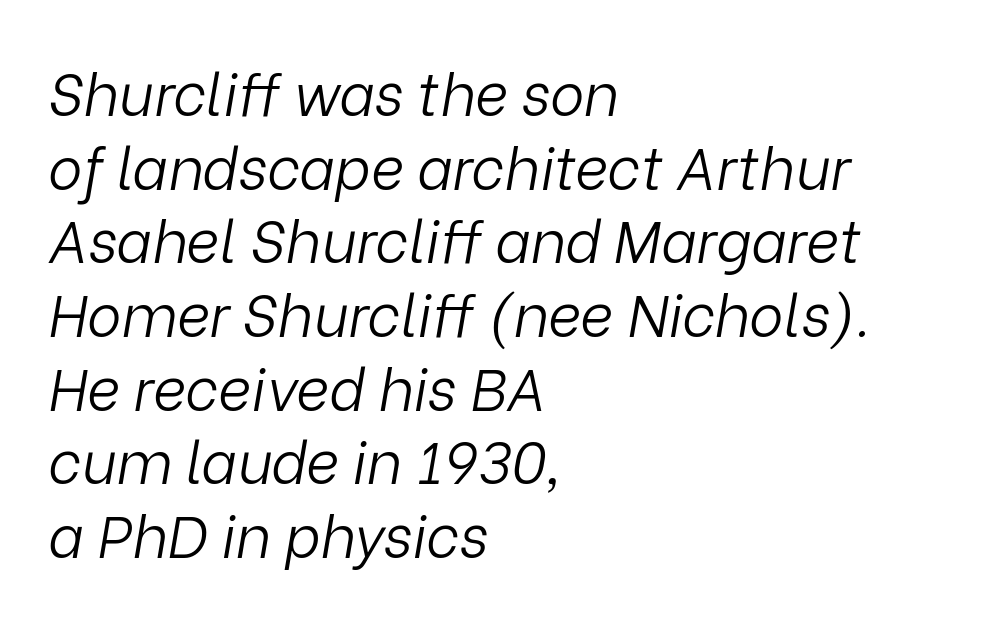
{"italic": "yes", "lean": "right", "slant_degrees": 9, "bold": "no", "weight": "light", "width": "normal", "stroke_contrast": "low", "x_height": "medium", "monospaced": "no", "underline": "no", "align": "left", "line_spacing": "normal", "line_spacing_ratio": 1.27, "letter_spacing": "normal", "letter_spacing_em": 0.0, "glyph_px": 58}
